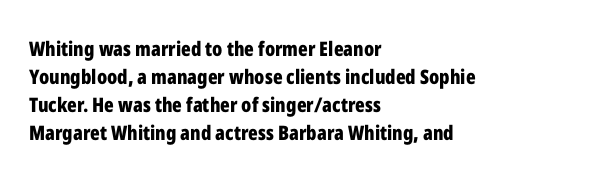
Its strokes are broad and dark, the hallmark of bold type. Plain, unruled lines of type. The paragraph shown leans on its left margin. Reading down the column, the eye jumps a familiar distance to each next line. Vertical strokes here are truly vertical.
